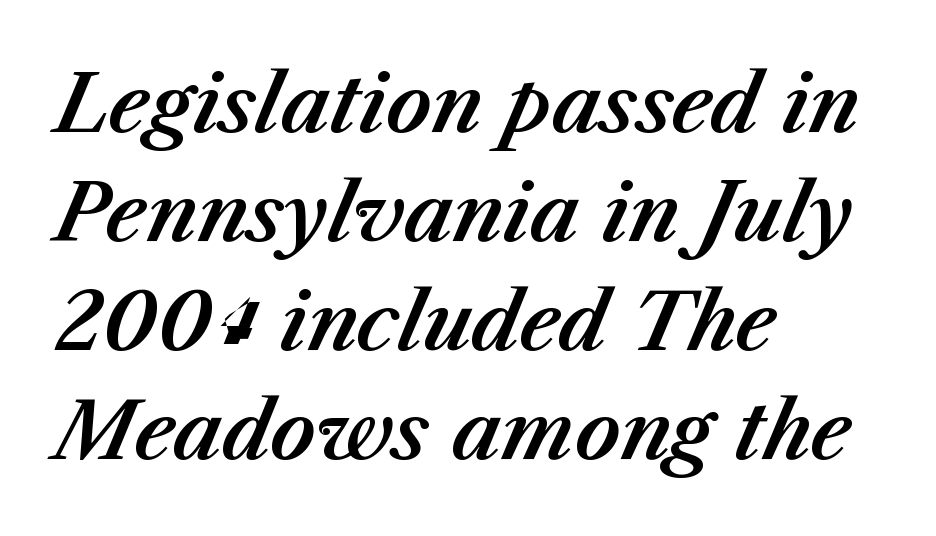
Q: Is the text italic (slanted)? A: Yes, it leans right by about 23 degrees.
Q: Is the text underlined? A: No.
Q: How is the paragraph aligned? A: Left-aligned.
Q: Is the spacing between letters normal or unusually wide? A: Normal.
Q: Is the spacing between lines tight, normal or loose? A: Normal.
Q: Width (condensed, normal, or wide)? A: Normal.
Q: Stroke contrast? A: Medium.
Q: x-height? A: Medium.
Q: Monospaced? A: No.
